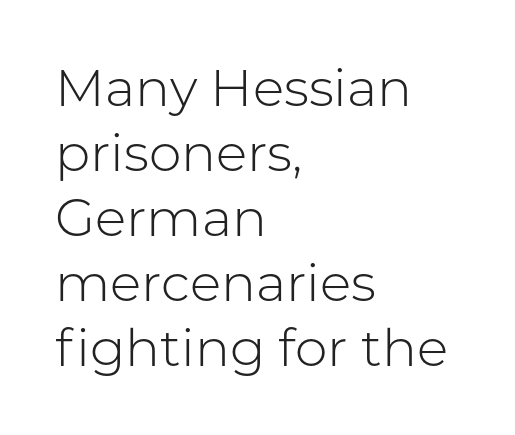
{"serif": "no", "italic": "no", "bold": "no", "weight": "light", "width": "normal", "stroke_contrast": "low", "x_height": "medium", "monospaced": "no", "underline": "no", "align": "left", "line_spacing": "normal", "line_spacing_ratio": 1.25, "letter_spacing": "normal", "letter_spacing_em": 0.0, "glyph_px": 52}
